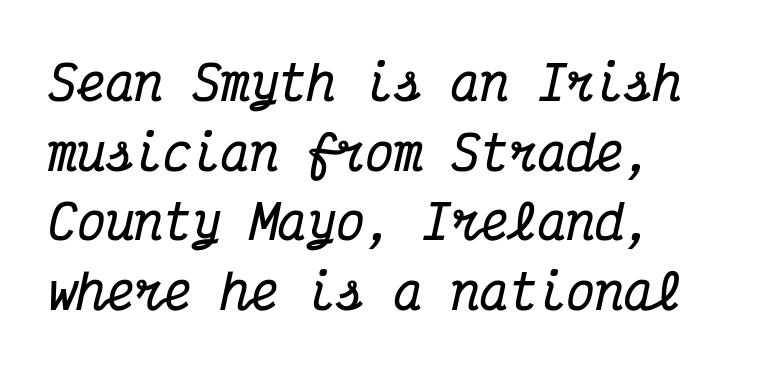
{"serif": "yes", "italic": "yes", "lean": "right", "slant_degrees": 12, "bold": "yes", "weight": "bold", "width": "condensed", "stroke_contrast": "medium", "x_height": "medium", "monospaced": "yes", "underline": "no", "align": "left", "line_spacing": "normal", "line_spacing_ratio": 1.45, "letter_spacing": "normal", "letter_spacing_em": 0.0, "glyph_px": 48}
